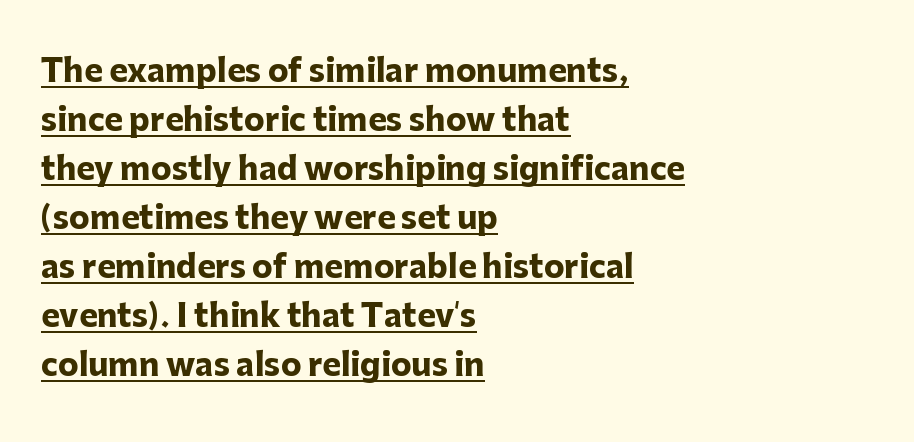
It's the straight-up-and-down kind of type. Varying glyph widths throughout — classic text-font behaviour. This sample uses plain, unmodified letter spacing. Each line of the rendering has a horizontal stroke beneath the glyphs. Does the leading feel generous? No, just average. Heft: maximum for text — a bold.
